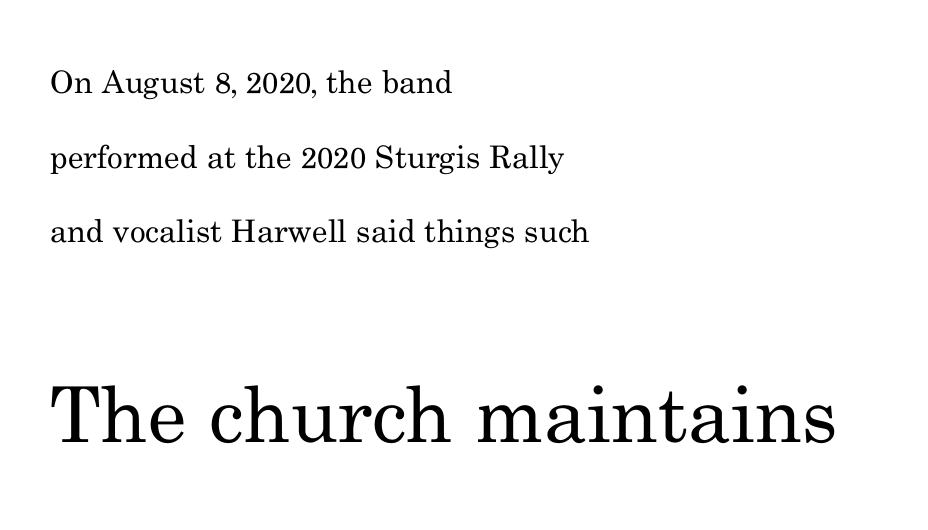
{"serif": "yes", "italic": "no", "bold": "no", "weight": "regular", "width": "normal", "stroke_contrast": "medium", "x_height": "small", "monospaced": "no", "underline": "no", "align": "left", "line_spacing": "loose", "line_spacing_ratio": 2.41, "letter_spacing": "normal", "letter_spacing_em": 0.0, "larger_block": "second", "size_ratio": 2.48, "glyph_px": 77}
